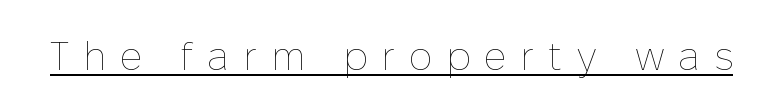
Spacing verdict: proportional, widths tailored to each character. The tracking reads as deliberately expanded to a designer's eye. Italic? Not at all — the glyphs are vertical. Nothing heavy about these letters — not bold at all. The words here are underlined.
